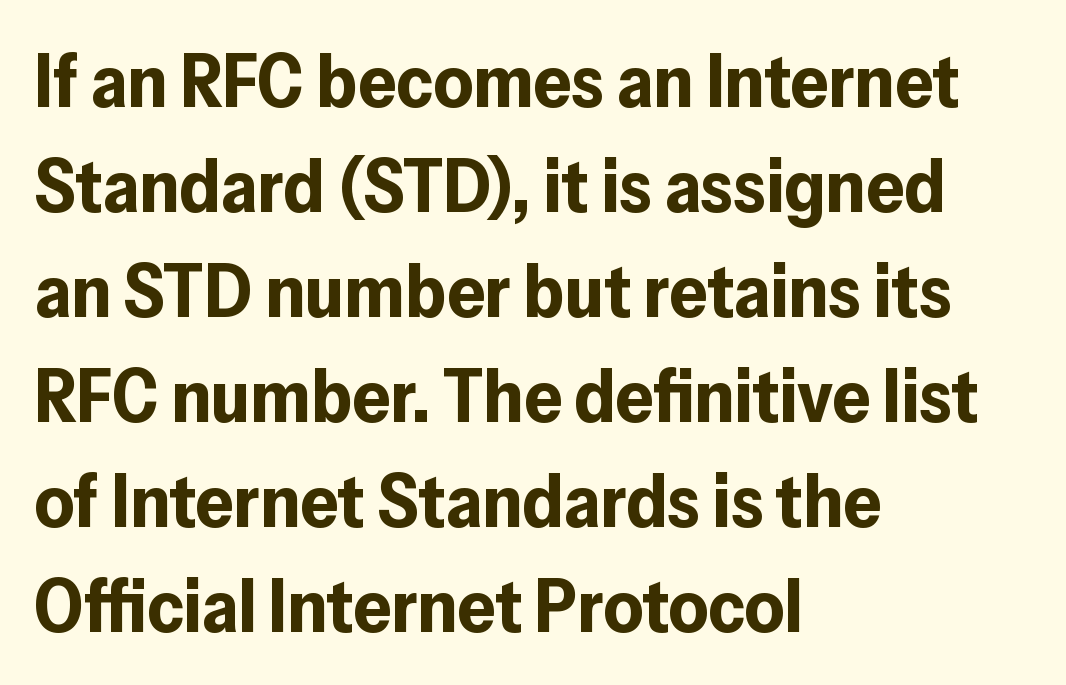
Q: Is the text bold? A: Yes.
Q: Is the text italic (slanted)? A: No, it is upright.
Q: Is the typeface a serif or a sans-serif typeface? A: Sans-serif.
Q: Is the text underlined? A: No.
Q: How is the paragraph aligned? A: Left-aligned.
Q: Is the spacing between letters normal or unusually wide? A: Normal.
Q: Is the spacing between lines tight, normal or loose? A: Normal.
Q: Width (condensed, normal, or wide)? A: Normal.
Q: Stroke contrast? A: Low.
Q: x-height? A: Medium.
Q: Monospaced? A: No.
